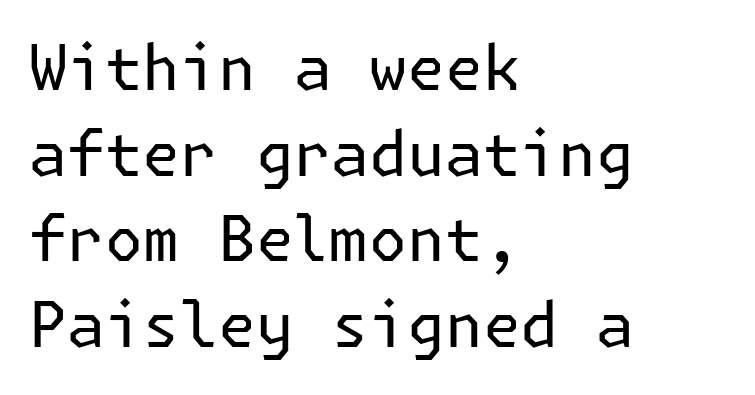
If you drew a ruler down the left edge, every line would touch it. The face looks like a standard text weight, possibly lighter. These lines were composed using upright roman letters. Successive baselines arrive at the customary interval.
